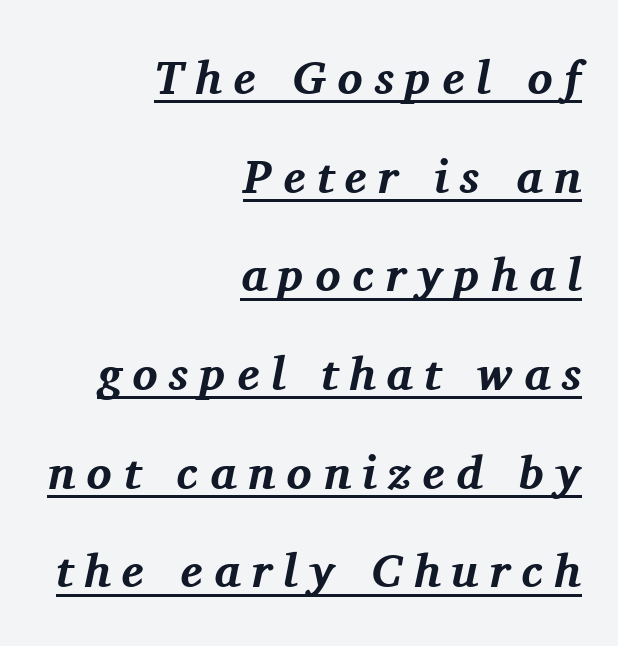
The image shows 47 px bold serif type, italic (leaning right); set right-aligned, loose line spacing (2.1x), unusually wide letter spacing (+0.24 em), underlined; medium stroke contrast and a medium x-height.
